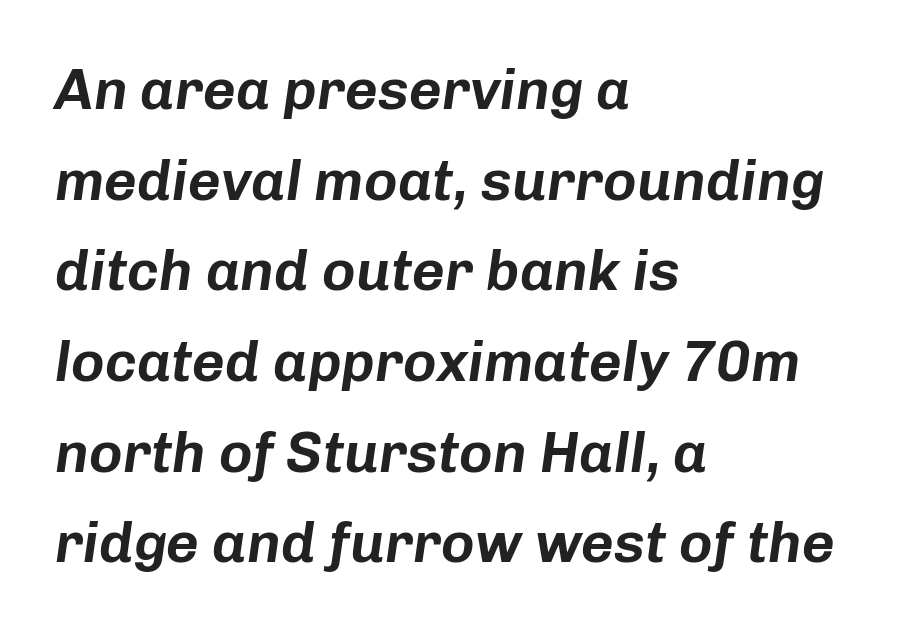
{"italic": "yes", "lean": "right", "slant_degrees": 8, "width": "normal", "stroke_contrast": "low", "x_height": "medium", "monospaced": "no", "underline": "no", "align": "left", "line_spacing": "normal", "line_spacing_ratio": 1.59, "letter_spacing": "normal", "letter_spacing_em": 0.0, "glyph_px": 57}
